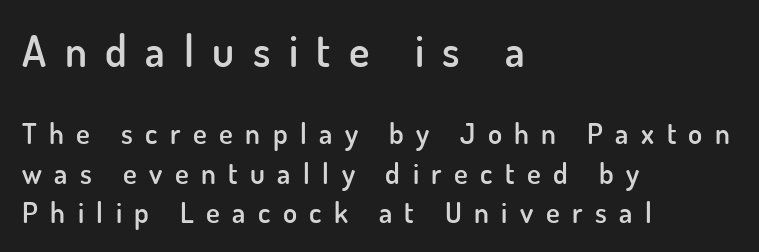
Where is the straight margin? On the left. Nothing sits at the stroke ends, so this counts as sans-serif. Summary of vertical rhythm: regular, with standard interline spacing. Is this a fixed-width face? No — the glyphs have proportional, varying widths.
